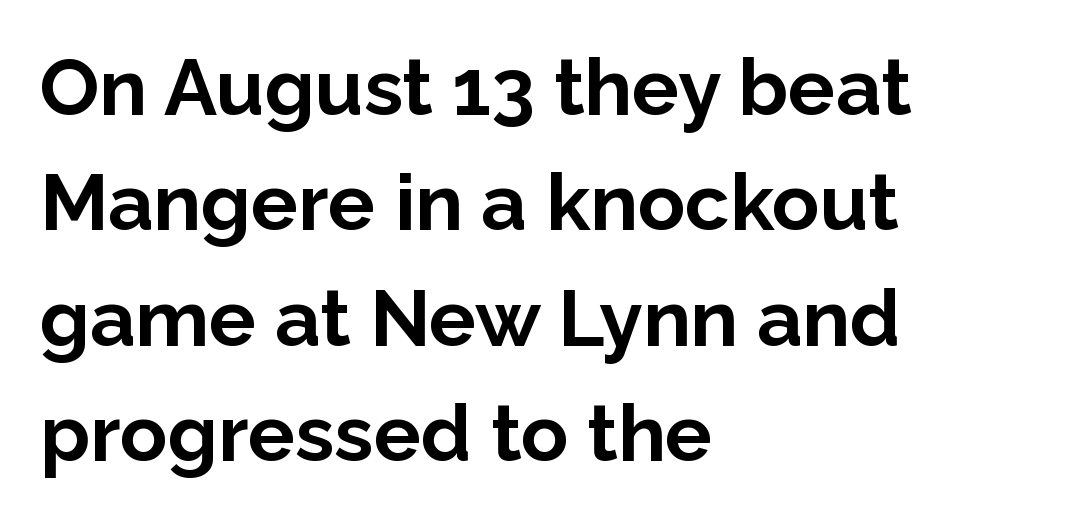
Q: Is the text bold? A: Yes.
Q: Is the text italic (slanted)? A: No, it is upright.
Q: Is the typeface a serif or a sans-serif typeface? A: Sans-serif.
Q: Is the text underlined? A: No.
Q: How is the paragraph aligned? A: Left-aligned.
Q: Is the spacing between letters normal or unusually wide? A: Normal.
Q: Is the spacing between lines tight, normal or loose? A: Normal.
Q: Width (condensed, normal, or wide)? A: Normal.
Q: Stroke contrast? A: Low.
Q: x-height? A: Medium.
Q: Monospaced? A: No.
